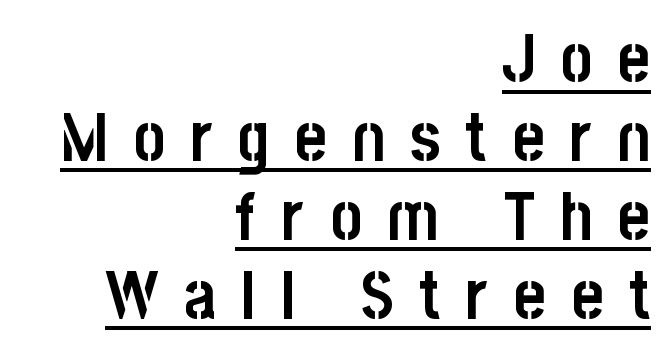
Q: Is the text bold? A: Yes.
Q: Is the text italic (slanted)? A: No, it is upright.
Q: Is the typeface a serif or a sans-serif typeface? A: Sans-serif.
Q: Is the text underlined? A: Yes.
Q: How is the paragraph aligned? A: Right-aligned.
Q: Is the spacing between letters normal or unusually wide? A: Unusually wide.
Q: Width (condensed, normal, or wide)? A: Condensed.
Q: Stroke contrast? A: Low.
Q: x-height? A: Large.
Q: Monospaced? A: No.
